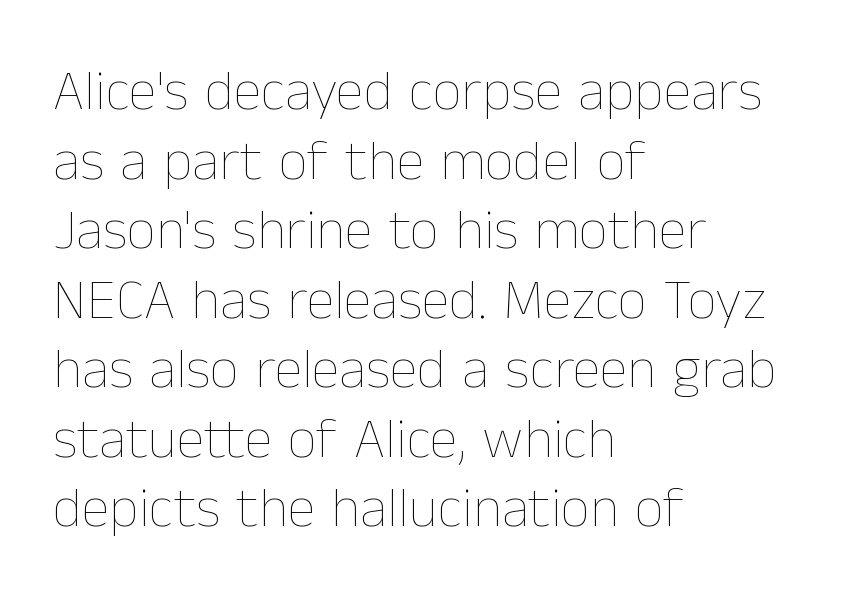
{"italic": "no", "bold": "no", "weight": "thin", "width": "normal", "stroke_contrast": "low", "x_height": "medium", "monospaced": "no", "underline": "no", "align": "left", "line_spacing_ratio": 1.22, "letter_spacing": "normal", "letter_spacing_em": 0.0, "glyph_px": 57}
